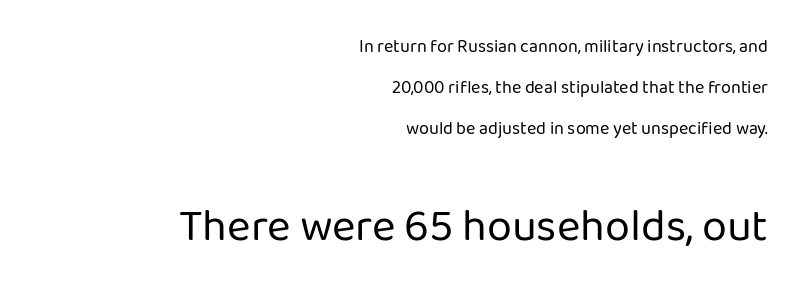
The image shows 45 px regular-weight sans-serif type, upright; set right-aligned, loose line spacing (2.28x), normal letter spacing, not underlined; the second (bottom) block is 2.5x larger; low stroke contrast and a medium x-height.
